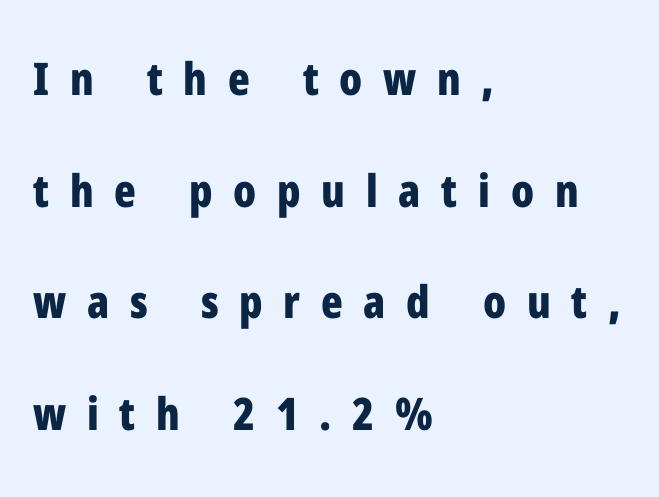
The image shows 45 px bold, condensed sans-serif type, upright; set left-aligned, loose line spacing (2.48x), unusually wide letter spacing (+0.46 em), not underlined; low stroke contrast and a medium x-height.
